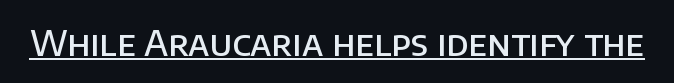
Q: Is the text bold? A: Semi-bold.
Q: Is the text italic (slanted)? A: No, it is upright.
Q: Is the typeface a serif or a sans-serif typeface? A: Sans-serif.
Q: Is the text underlined? A: Yes.
Q: Is the spacing between letters normal or unusually wide? A: Normal.
Q: Width (condensed, normal, or wide)? A: Normal.
Q: Stroke contrast? A: Low.
Q: x-height? A: Large.
Q: Monospaced? A: No.
